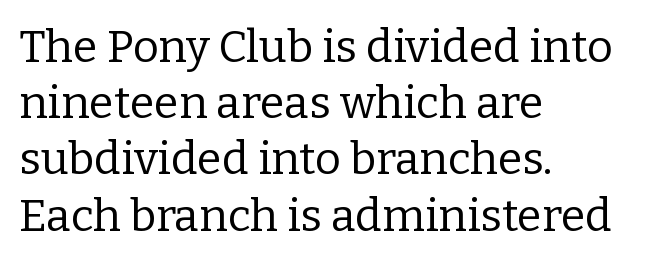
Q: Is the text bold? A: No.
Q: Is the text italic (slanted)? A: No, it is upright.
Q: Is the typeface a serif or a sans-serif typeface? A: Serif.
Q: Is the text underlined? A: No.
Q: How is the paragraph aligned? A: Left-aligned.
Q: Is the spacing between letters normal or unusually wide? A: Normal.
Q: Is the spacing between lines tight, normal or loose? A: Normal.
Q: Width (condensed, normal, or wide)? A: Normal.
Q: Stroke contrast? A: Low.
Q: x-height? A: Medium.
Q: Monospaced? A: No.
